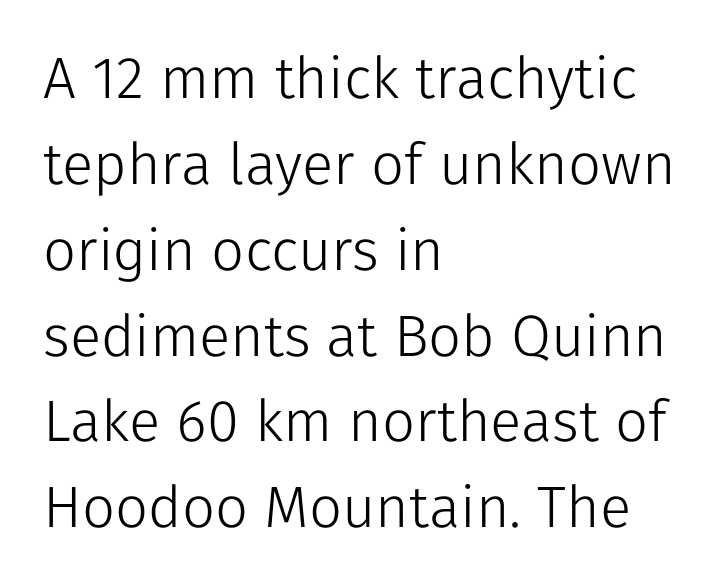
The image shows 58 px light sans-serif type, upright; set left-aligned, normal line spacing (1.48x), normal letter spacing, not underlined; low stroke contrast and a medium x-height.
